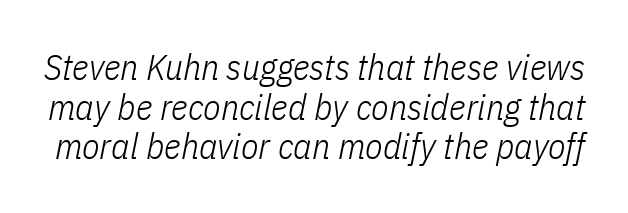
The letters sit at their default tracking, neither squeezed nor spread. Each letter keeps its own natural width here, so spacing adapts to shape. The baseline area is clear. You can tell it's italic because the verticals aren't actually vertical. No chunkiness to these letters — they're not bold.
